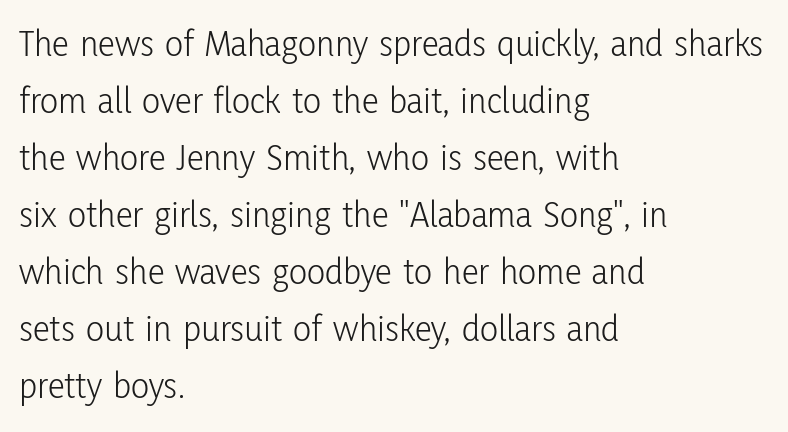
{"serif": "no", "italic": "no", "bold": "no", "weight": "light", "width": "condensed", "stroke_contrast": "low", "x_height": "medium", "monospaced": "no", "underline": "no", "align": "left", "line_spacing": "normal", "line_spacing_ratio": 1.5, "letter_spacing": "normal", "letter_spacing_em": 0.0, "glyph_px": 38}
